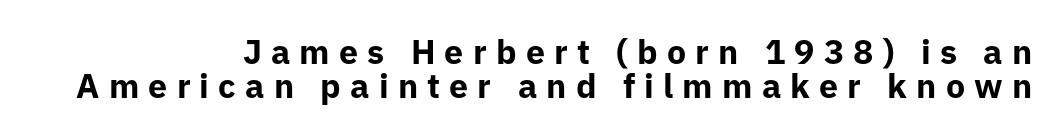
{"serif": "no", "italic": "no", "bold": "yes", "weight": "bold", "width": "normal", "stroke_contrast": "low", "x_height": "medium", "monospaced": "no", "underline": "no", "align": "right", "line_spacing": "tight", "line_spacing_ratio": 0.99, "letter_spacing": "wide", "letter_spacing_em": 0.27, "glyph_px": 34}
